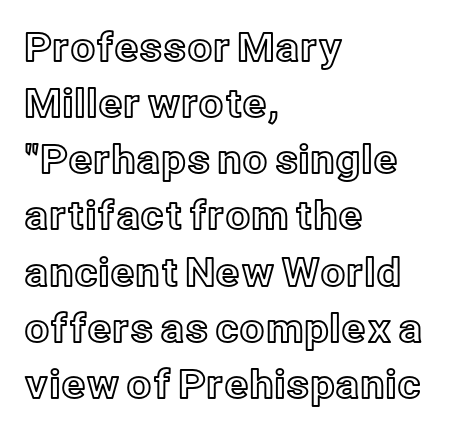
The image shows 39 px text type, upright; set left-aligned, normal line spacing (1.44x), normal letter spacing, not underlined; a medium x-height.
